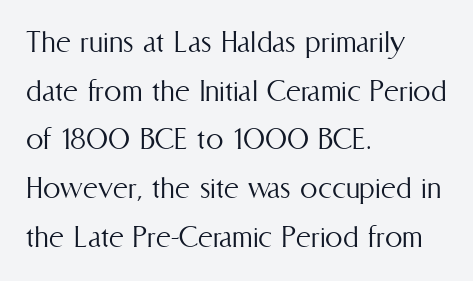
Q: Is the text bold? A: No.
Q: Is the text italic (slanted)? A: No, it is upright.
Q: Is the text underlined? A: No.
Q: How is the paragraph aligned? A: Left-aligned.
Q: Is the spacing between letters normal or unusually wide? A: Normal.
Q: Is the spacing between lines tight, normal or loose? A: Normal.
Q: Width (condensed, normal, or wide)? A: Condensed.
Q: Stroke contrast? A: Medium.
Q: x-height? A: Medium.
Q: Monospaced? A: No.
